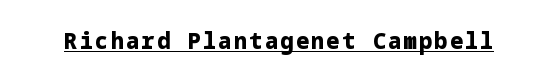
Heft: maximum for text — a bold. The rendering uses the underline text-decoration. Do the letters lean? They stand straight.
